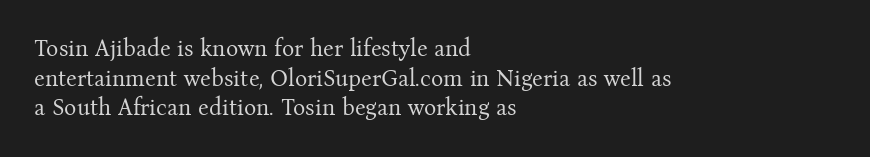
The image shows 23 px text type, upright; set left-aligned, normal line spacing (1.29x), normal letter spacing, not underlined.
